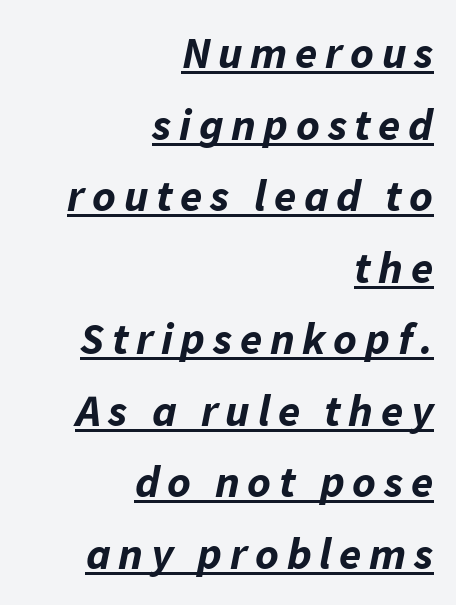
Q: Is the text bold? A: Yes.
Q: Is the text italic (slanted)? A: Yes, it leans right by about 11 degrees.
Q: Is the text underlined? A: Yes.
Q: How is the paragraph aligned? A: Right-aligned.
Q: Is the spacing between lines tight, normal or loose? A: Normal.
Q: Width (condensed, normal, or wide)? A: Normal.
Q: Stroke contrast? A: Low.
Q: x-height? A: Medium.
Q: Monospaced? A: No.
